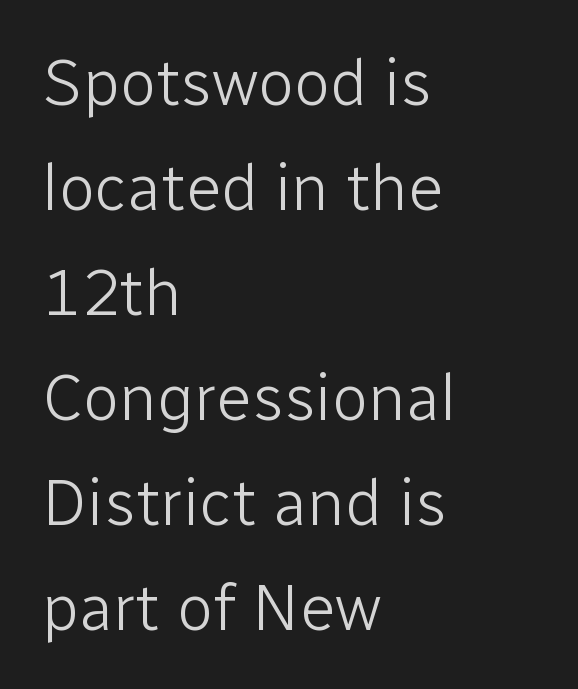
Rule under the text: the space is simply empty. Rendered with straight, roman letterforms. Unlike a traditional serif, this face leaves its strokes unadorned. These lines are rendered in a variable-pitch font. Leftover space on each line is placed entirely after the last word.
